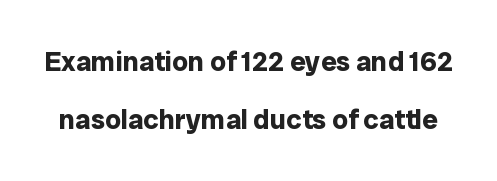
{"serif": "no", "italic": "no", "bold": "yes", "weight": "bold", "width": "normal", "stroke_contrast": "low", "x_height": "medium", "monospaced": "no", "underline": "no", "line_spacing": "loose", "line_spacing_ratio": 2.07, "letter_spacing": "normal", "letter_spacing_em": 0.0, "glyph_px": 28}
